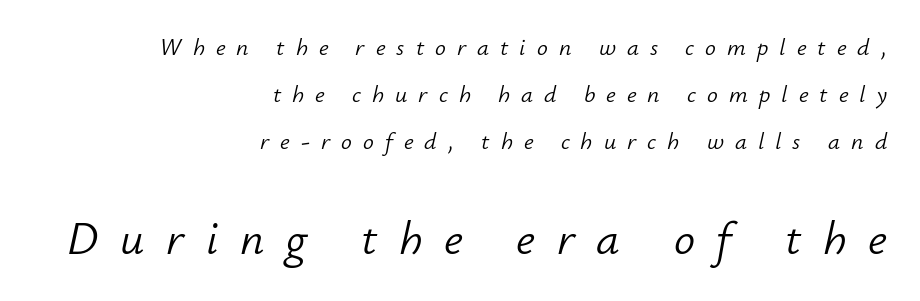
{"italic": "yes", "lean": "right", "slant_degrees": 12, "bold": "no", "weight": "light", "width": "normal", "stroke_contrast": "low", "x_height": "small", "monospaced": "no", "underline": "no", "align": "right", "line_spacing": "loose", "line_spacing_ratio": 1.95, "letter_spacing": "wide", "letter_spacing_em": 0.46, "larger_block": "second", "size_ratio": 1.96, "glyph_px": 47}
